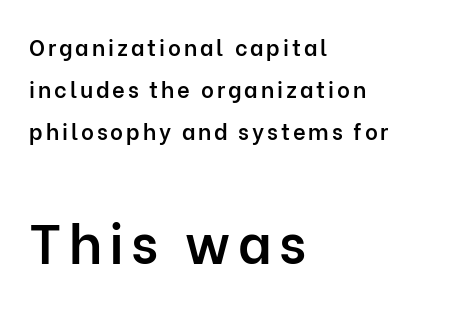
This rendering uses left alignment, leaving the right contour irregular. The letters stand straight up with perfectly vertical stems. Glance below the letters and you will spot only blank space. Type size steps up from the first block to the second. You could not count columns in this text — the font is proportionally spaced.
